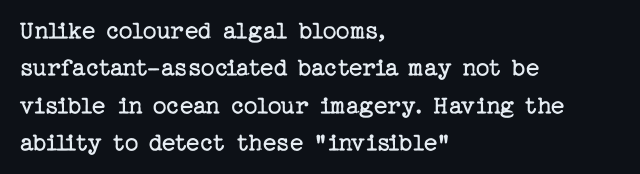
{"italic": "no", "bold": "no", "underline": "no", "align": "left", "line_spacing": "normal", "line_spacing_ratio": 1.38, "letter_spacing": "normal", "letter_spacing_em": 0.0, "glyph_px": 27}
